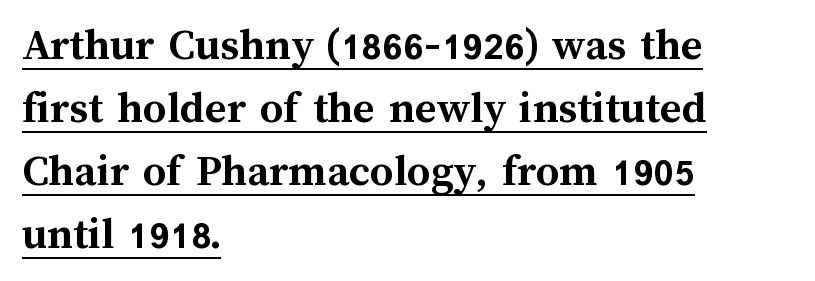
{"italic": "no", "bold": "yes", "weight": "semibold", "width": "normal", "stroke_contrast": "medium", "x_height": "medium", "monospaced": "no", "underline": "yes", "align": "left", "line_spacing": "normal", "line_spacing_ratio": 1.37, "letter_spacing": "normal", "letter_spacing_em": 0.0, "glyph_px": 46}
